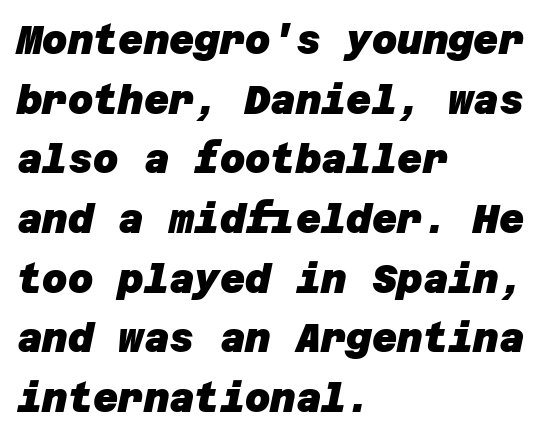
A dark, heavy texture on the line: the type is bold. The space directly below the letters is spotless. Typographically, this falls in the sans-serif category. The face used here is rendered with its standard letterfit. The ragged edge is on the right, which tells us the setting is flush left. Baseline-to-baseline distance is the conventional proportion of letter height.
